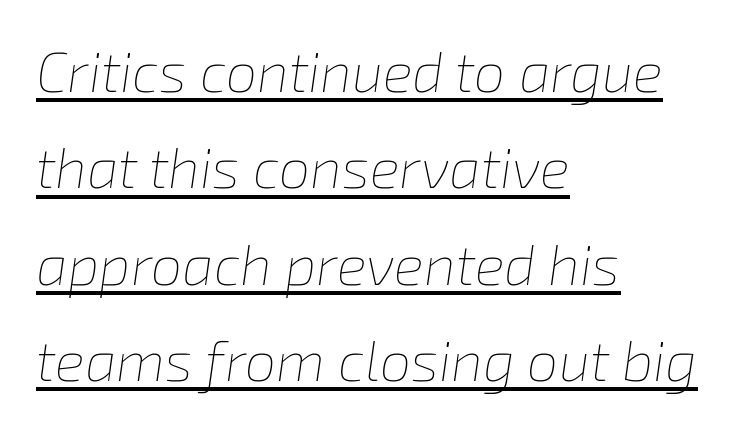
Q: Is the text bold? A: No.
Q: Is the text italic (slanted)? A: Yes, it leans right by about 8 degrees.
Q: Is the text underlined? A: Yes.
Q: How is the paragraph aligned? A: Left-aligned.
Q: Is the spacing between letters normal or unusually wide? A: Normal.
Q: Width (condensed, normal, or wide)? A: Normal.
Q: Stroke contrast? A: Low.
Q: x-height? A: Medium.
Q: Monospaced? A: No.
